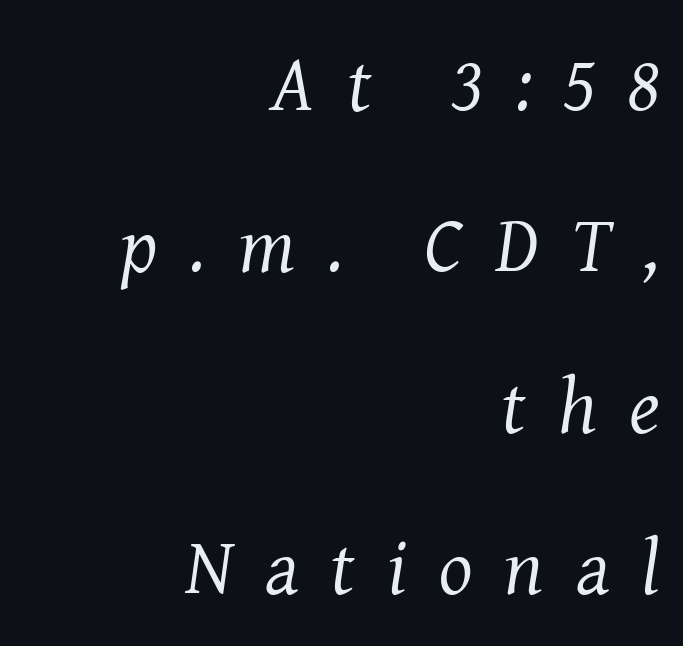
{"serif": "yes", "italic": "yes", "lean": "right", "slant_degrees": 8, "bold": "no", "weight": "regular", "width": "normal", "stroke_contrast": "medium", "x_height": "medium", "monospaced": "no", "underline": "no", "align": "right", "line_spacing": "loose", "line_spacing_ratio": 2.04, "letter_spacing": "wide", "letter_spacing_em": 0.41, "glyph_px": 79}
